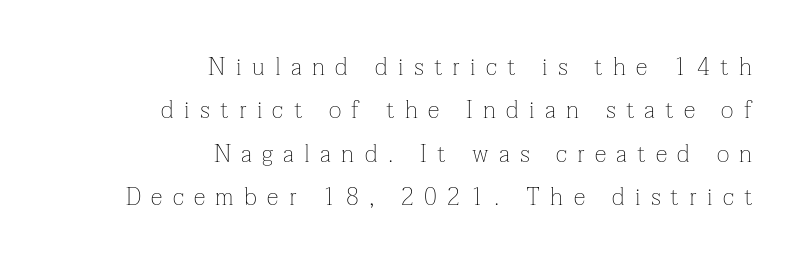
{"italic": "no", "bold": "no", "underline": "no", "align": "right", "line_spacing_ratio": 1.81, "letter_spacing": "wide", "letter_spacing_em": 0.43, "glyph_px": 24}
